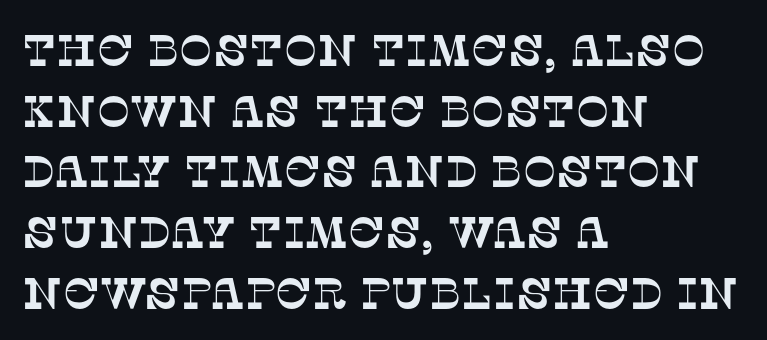
Q: Is the typeface a serif or a sans-serif typeface? A: Serif.
Q: Is the text underlined? A: No.
Q: How is the paragraph aligned? A: Left-aligned.
Q: Is the spacing between letters normal or unusually wide? A: Normal.
Q: Is the spacing between lines tight, normal or loose? A: Normal.
Q: Width (condensed, normal, or wide)? A: Normal.
Q: Stroke contrast? A: Low.
Q: x-height? A: Large.
Q: Monospaced? A: No.
